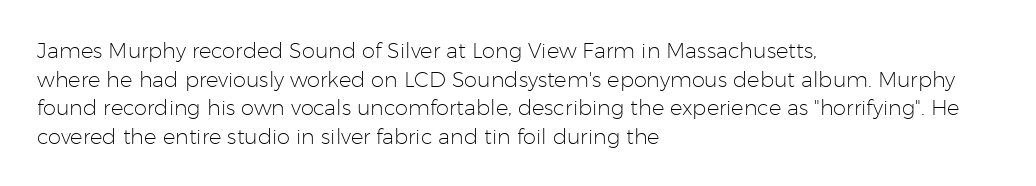
{"italic": "no", "bold": "no", "underline": "no", "align": "left", "line_spacing": "normal", "line_spacing_ratio": 1.36, "letter_spacing": "normal", "letter_spacing_em": 0.0, "glyph_px": 21}
